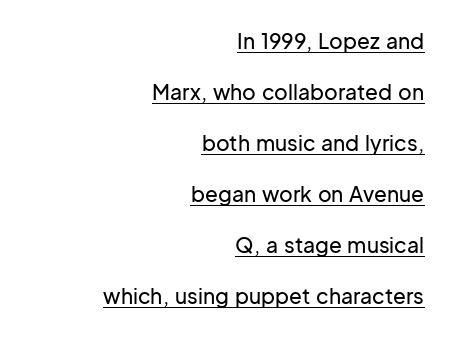
Q: Is the text italic (slanted)? A: No, it is upright.
Q: Is the text underlined? A: Yes.
Q: How is the paragraph aligned? A: Right-aligned.
Q: Is the spacing between letters normal or unusually wide? A: Normal.
Q: Is the spacing between lines tight, normal or loose? A: Loose.
